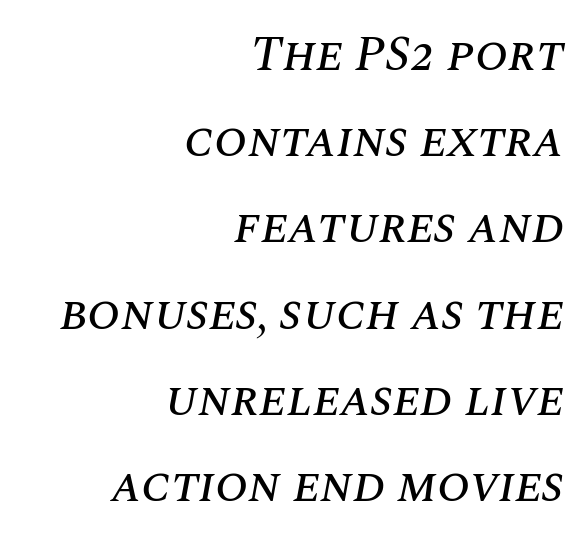
{"italic": "yes", "lean": "right", "slant_degrees": 10, "width": "normal", "stroke_contrast": "medium", "x_height": "large", "monospaced": "no", "underline": "no", "align": "right", "line_spacing_ratio": 1.76, "letter_spacing": "normal", "letter_spacing_em": 0.0, "glyph_px": 49}
